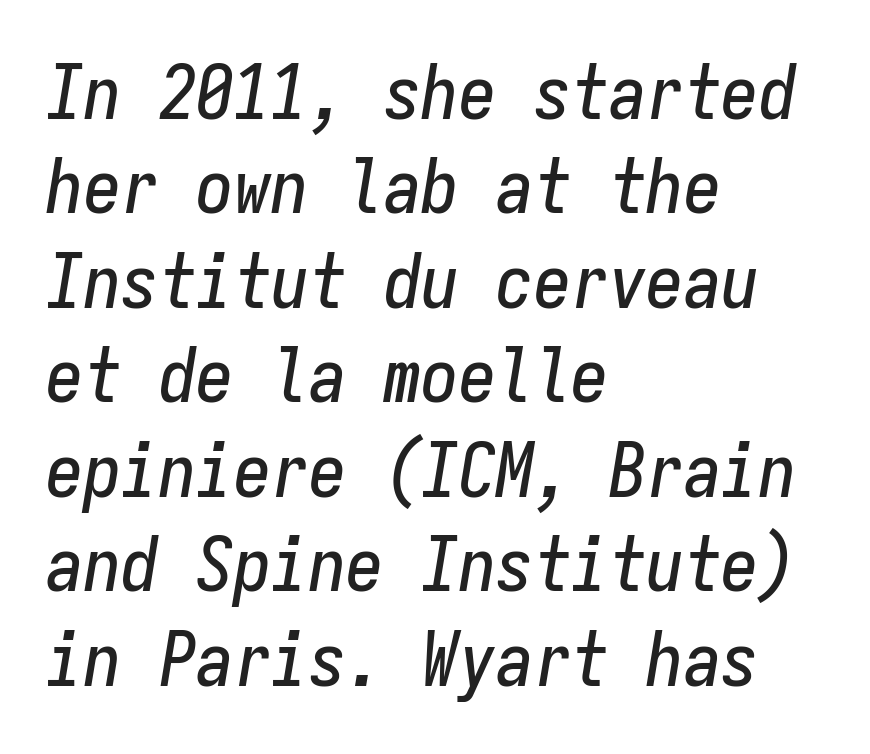
The image shows 75 px condensed type, italic (leaning right), monospaced; set left-aligned, normal line spacing (1.26x), normal letter spacing, not underlined; low stroke contrast and a medium x-height.
